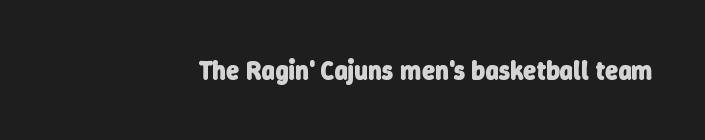
{"bold": "yes", "underline": "no", "letter_spacing": "normal", "letter_spacing_em": 0.0, "glyph_px": 26}
